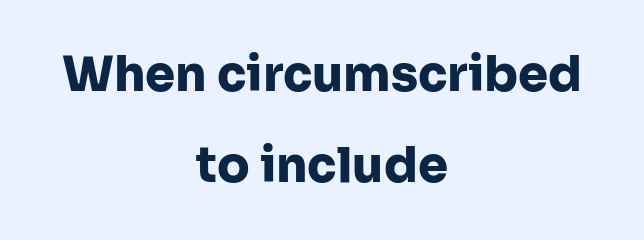
On the weight axis this lands at bold, roughly 700. Serif or sans? Sans — the stroke terminals are bare. Nothing unusual about the tracking: characters are spaced as the font intends. Each row of text sits above clean, open space.
